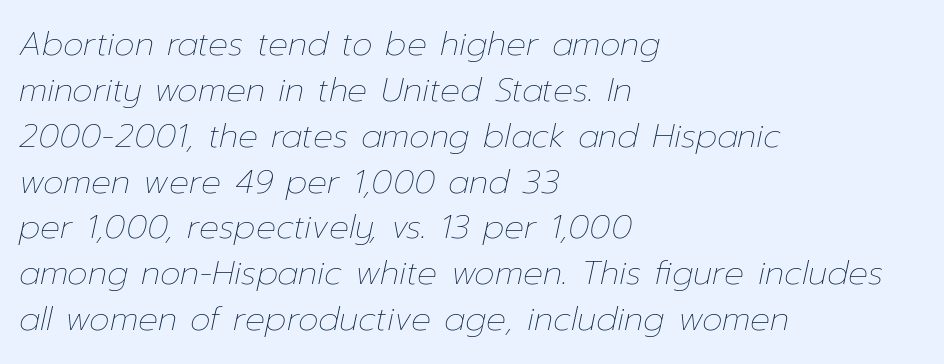
The image shows 33 px thin type, italic (leaning right); set left-aligned, normal line spacing (1.39x), normal letter spacing, not underlined; low stroke contrast and a medium x-height.
